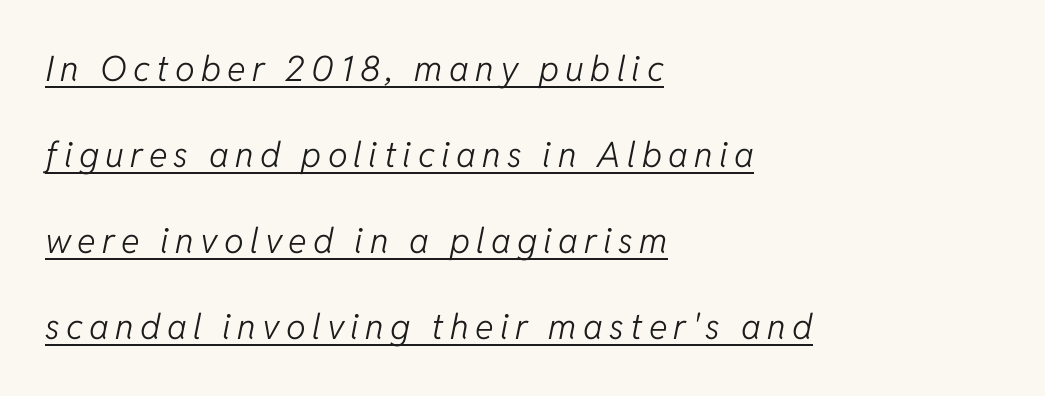
{"italic": "yes", "lean": "right", "slant_degrees": 11, "bold": "no", "weight": "light", "width": "normal", "stroke_contrast": "low", "x_height": "medium", "monospaced": "no", "underline": "yes", "align": "left", "line_spacing": "loose", "line_spacing_ratio": 2.46, "glyph_px": 35}
